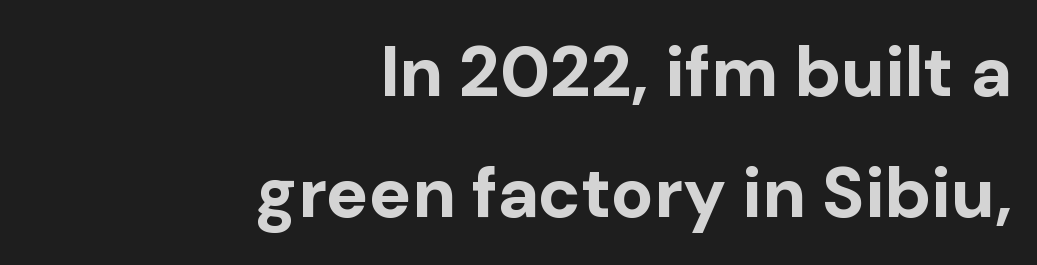
Q: Is the text bold? A: Yes.
Q: Is the text italic (slanted)? A: No, it is upright.
Q: Is the typeface a serif or a sans-serif typeface? A: Sans-serif.
Q: Is the text underlined? A: No.
Q: How is the paragraph aligned? A: Right-aligned.
Q: Is the spacing between letters normal or unusually wide? A: Normal.
Q: Is the spacing between lines tight, normal or loose? A: Normal.
Q: Width (condensed, normal, or wide)? A: Normal.
Q: Stroke contrast? A: Low.
Q: x-height? A: Medium.
Q: Monospaced? A: No.
